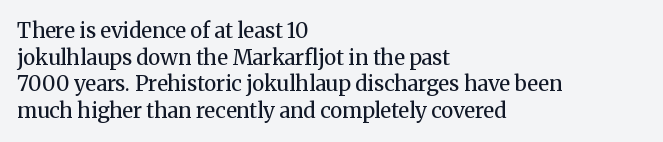
Q: Is the text bold? A: No.
Q: Is the text italic (slanted)? A: No, it is upright.
Q: Is the text underlined? A: No.
Q: How is the paragraph aligned? A: Left-aligned.
Q: Is the spacing between letters normal or unusually wide? A: Normal.
Q: Is the spacing between lines tight, normal or loose? A: Normal.
